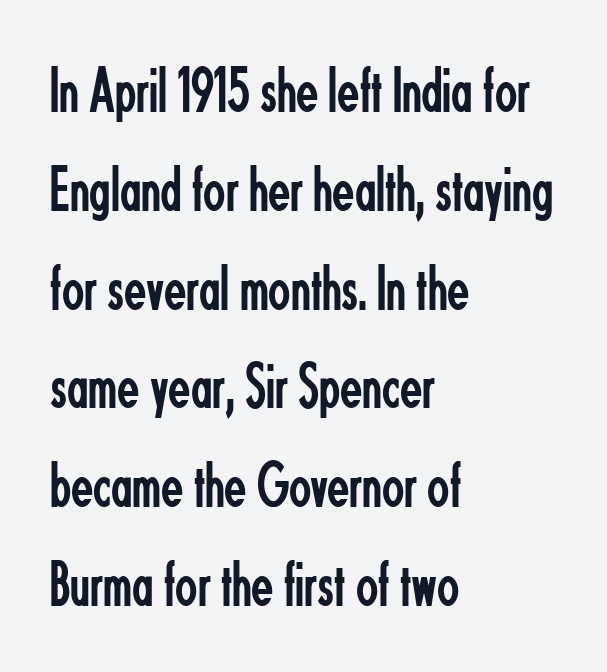
Q: Is the text bold? A: No.
Q: Is the text italic (slanted)? A: No, it is upright.
Q: Is the typeface a serif or a sans-serif typeface? A: Sans-serif.
Q: Is the text underlined? A: No.
Q: How is the paragraph aligned? A: Left-aligned.
Q: Is the spacing between letters normal or unusually wide? A: Normal.
Q: Is the spacing between lines tight, normal or loose? A: Normal.
Q: Width (condensed, normal, or wide)? A: Condensed.
Q: Stroke contrast? A: Low.
Q: x-height? A: Small.
Q: Monospaced? A: No.
